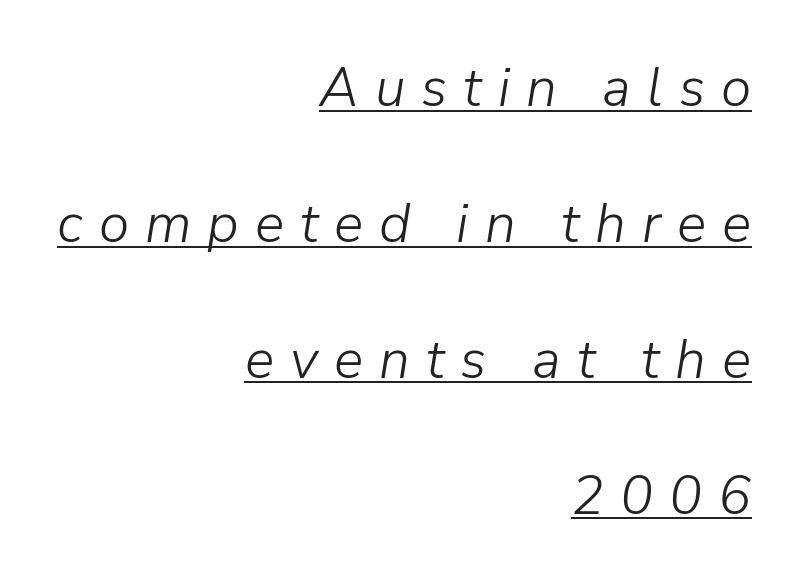
Q: Is the text bold? A: No.
Q: Is the text italic (slanted)? A: Yes, it leans right by about 9 degrees.
Q: Is the text underlined? A: Yes.
Q: How is the paragraph aligned? A: Right-aligned.
Q: Is the spacing between letters normal or unusually wide? A: Unusually wide.
Q: Is the spacing between lines tight, normal or loose? A: Loose.
Q: Width (condensed, normal, or wide)? A: Normal.
Q: Stroke contrast? A: Low.
Q: x-height? A: Medium.
Q: Monospaced? A: No.
